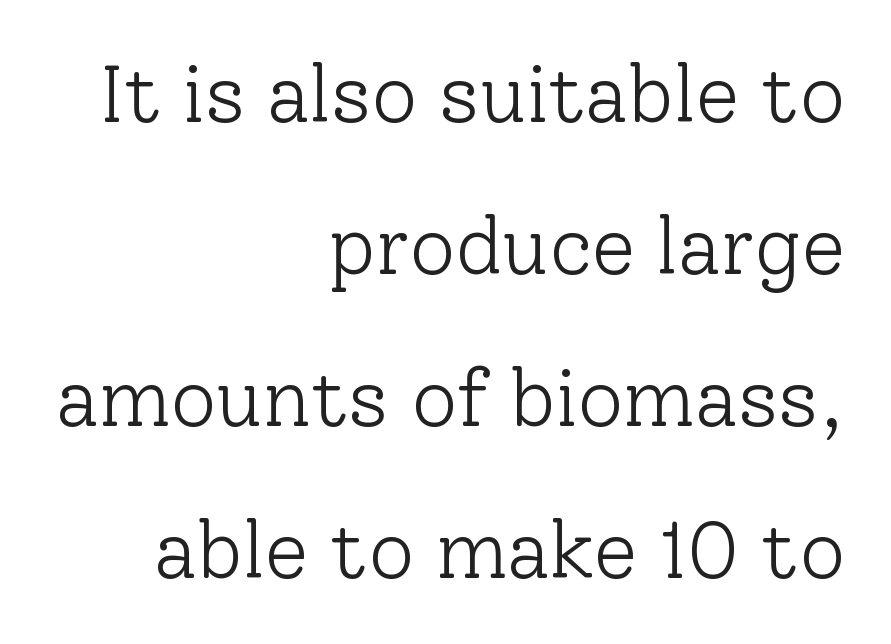
The image shows 80 px light serif type, upright; set right-aligned, loose line spacing (1.9x), normal letter spacing, not underlined; low stroke contrast and a medium x-height.
